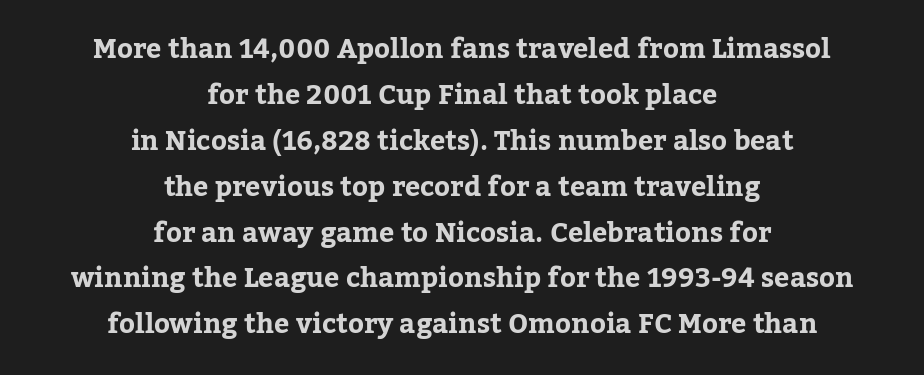
{"italic": "no", "bold": "yes", "underline": "no", "align": "center", "line_spacing": "normal", "line_spacing_ratio": 1.7, "letter_spacing": "normal", "letter_spacing_em": 0.0, "glyph_px": 27}
